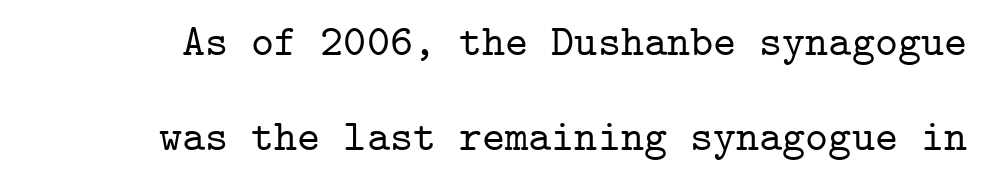
Q: Is the text italic (slanted)? A: No, it is upright.
Q: Is the typeface a serif or a sans-serif typeface? A: Serif.
Q: Is the text underlined? A: No.
Q: Is the spacing between letters normal or unusually wide? A: Normal.
Q: Is the spacing between lines tight, normal or loose? A: Loose.
Q: Width (condensed, normal, or wide)? A: Normal.
Q: Stroke contrast? A: Low.
Q: x-height? A: Medium.
Q: Monospaced? A: Yes.
